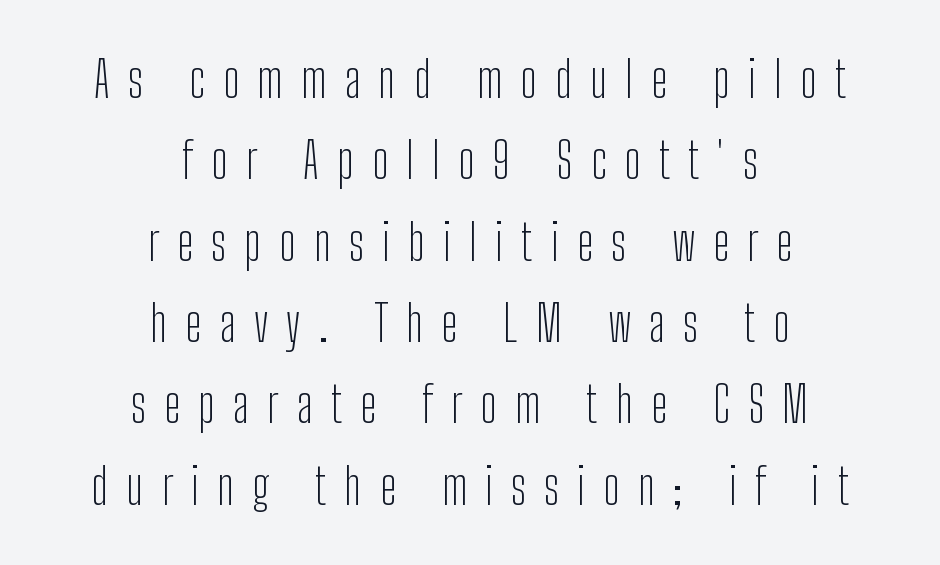
{"serif": "no", "italic": "no", "bold": "no", "weight": "light", "width": "condensed", "stroke_contrast": "low", "x_height": "medium", "monospaced": "no", "underline": "no", "align": "center", "line_spacing": "normal", "line_spacing_ratio": 1.66, "letter_spacing": "wide", "letter_spacing_em": 0.37, "glyph_px": 49}
